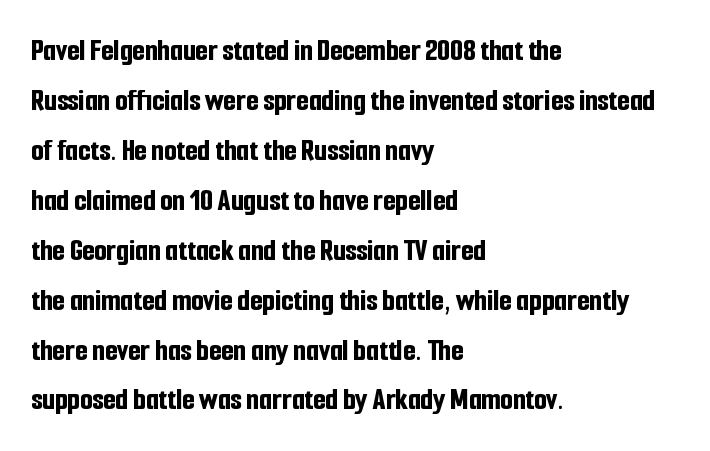
The space directly below the letters is spotless. The rendering shows plain stroke endings on the letterforms — a sans-serif design. How are the letters spaced? Ordinarily, with no added tracking. Spacing verdict: proportional, widths tailored to each character.
